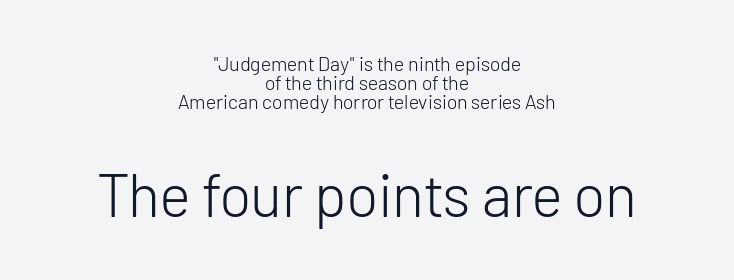
Layout note: lines centered. A typesetter would call this proportional, since set widths differ per character. Of the two passages, the one underneath uses the larger point size. The strip under each line holds only bare page. The type sits square on the baseline with zero lean. Closely set lines give the paragraph a compact silhouette.
